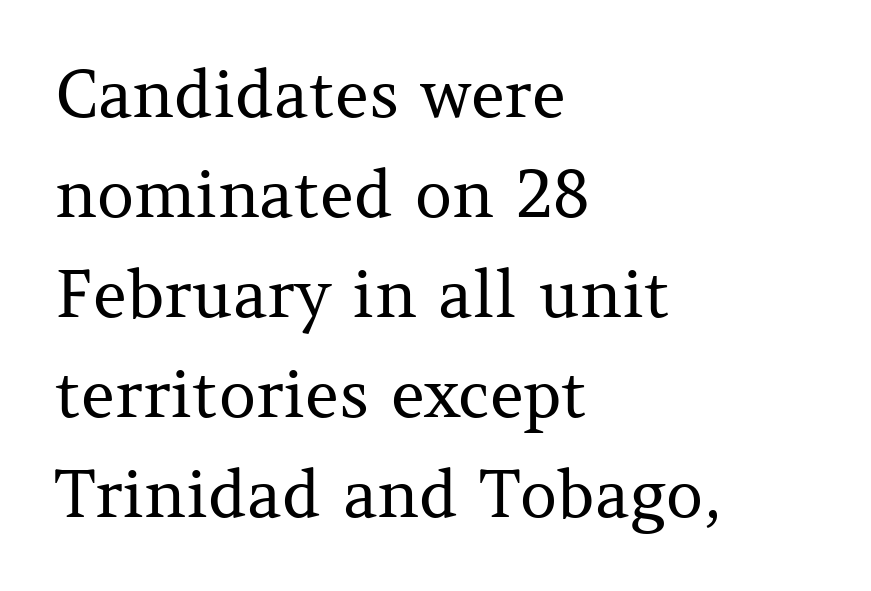
Q: Is the text bold? A: No.
Q: Is the text italic (slanted)? A: No, it is upright.
Q: Is the typeface a serif or a sans-serif typeface? A: Serif.
Q: Is the text underlined? A: No.
Q: How is the paragraph aligned? A: Left-aligned.
Q: Is the spacing between letters normal or unusually wide? A: Normal.
Q: Is the spacing between lines tight, normal or loose? A: Normal.
Q: Width (condensed, normal, or wide)? A: Normal.
Q: Stroke contrast? A: Medium.
Q: x-height? A: Medium.
Q: Monospaced? A: No.
